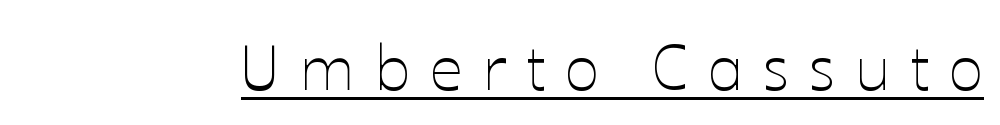
Inter-character spacing is expanded well beyond the font's built-in metrics. Compared with a typical body face, this is equally light or lighter still. Honestly, the underline is the first thing you notice here. Style check: upright. You could not count columns in this text — the font is proportionally spaced.
